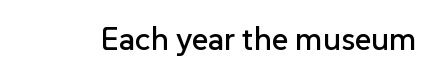
Q: Is the text italic (slanted)? A: No, it is upright.
Q: Is the typeface a serif or a sans-serif typeface? A: Sans-serif.
Q: Is the text underlined? A: No.
Q: Is the spacing between letters normal or unusually wide? A: Normal.
Q: Width (condensed, normal, or wide)? A: Normal.
Q: Stroke contrast? A: Low.
Q: x-height? A: Medium.
Q: Monospaced? A: No.
